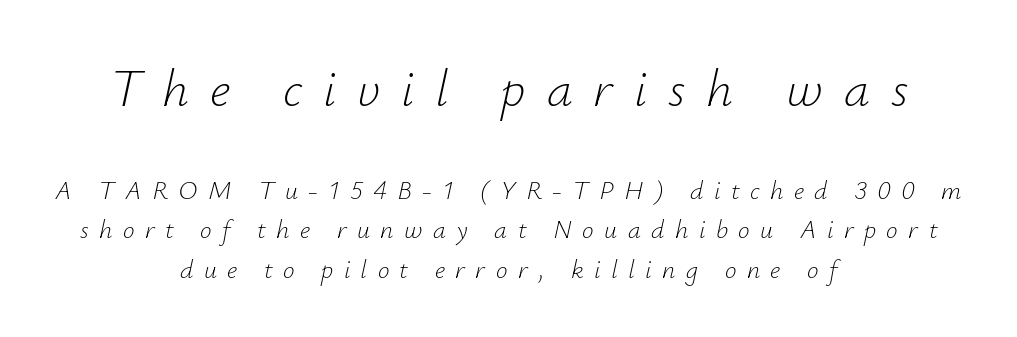
The lines in this sample share a center point and differ in where they start and stop. Italic? Definitely — the glyphs are oblique. There is plenty of visible air inserted between adjacent glyphs. Here the first block reads like a headline and the second like body copy. No letter is thick-stroked: the sample isn't bold. Here the designer chose a conventional face with non-uniform glyph widths.
